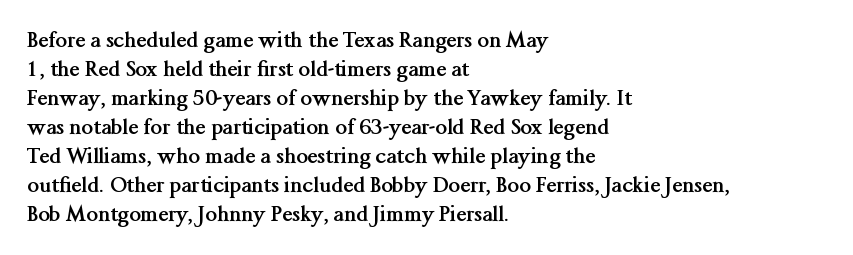
The image shows 21 px bold type, upright; set left-aligned, normal line spacing (1.38x), normal letter spacing, not underlined.
